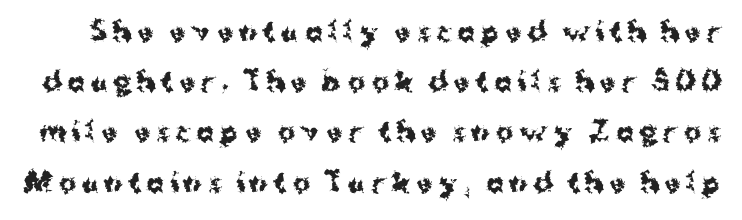
The image shows 26 px bold type, upright; set loose line spacing (1.93x), unusually wide letter spacing (+0.22 em), not underlined.
